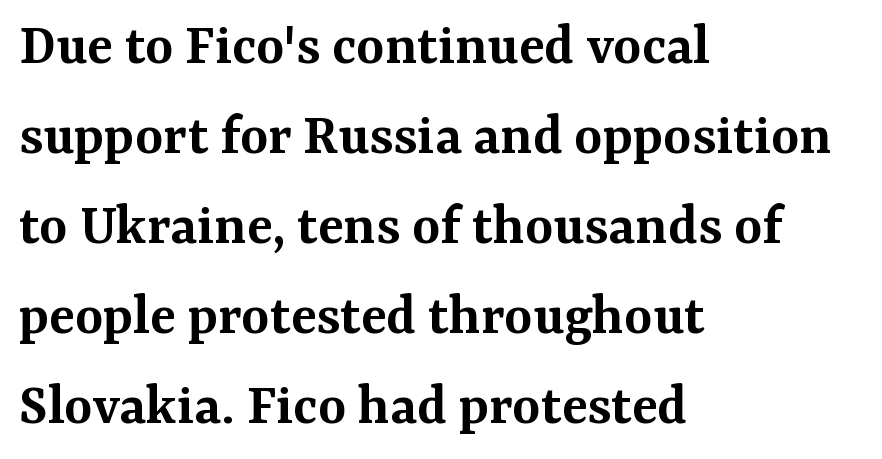
Caption: standard tracking, unaltered. Is the block centered? No — it sits flush against the left margin. The rows are spaced the way most documents space them. Every stem runs plumb, perpendicular to the baseline. How heavy is the stroke? Medium-heavy — a semibold, shy of bold. Descenders are the only things crossing below the line.
